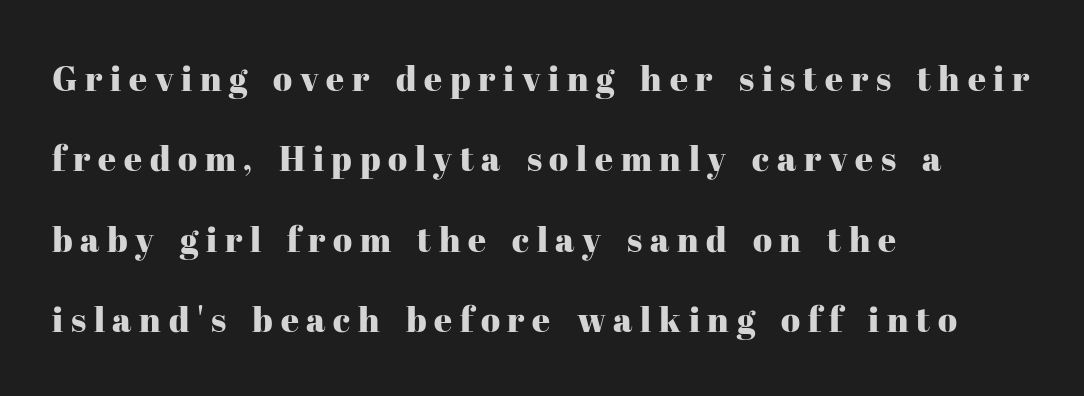
The image shows 35 px serif type, upright; set left-aligned, loose line spacing (2.3x), unusually wide letter spacing (+0.22 em), not underlined; high stroke contrast and a medium x-height.
